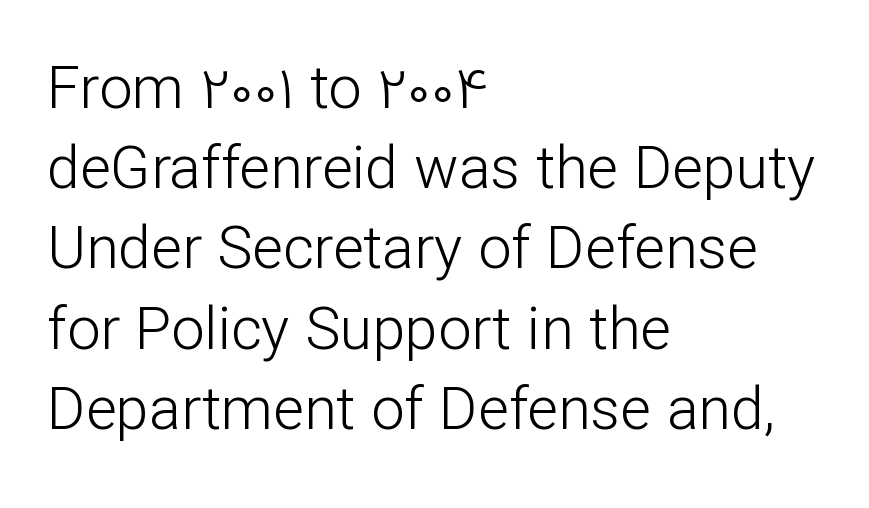
The image shows 59 px light sans-serif type, upright; set left-aligned, normal line spacing (1.36x), normal letter spacing, not underlined; low stroke contrast and a medium x-height.
